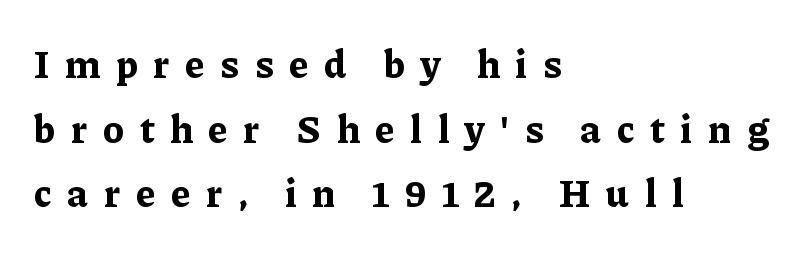
The image shows 39 px bold serif type, upright; set left-aligned, normal line spacing (1.66x), unusually wide letter spacing (+0.41 em), not underlined; low stroke contrast and a medium x-height.
